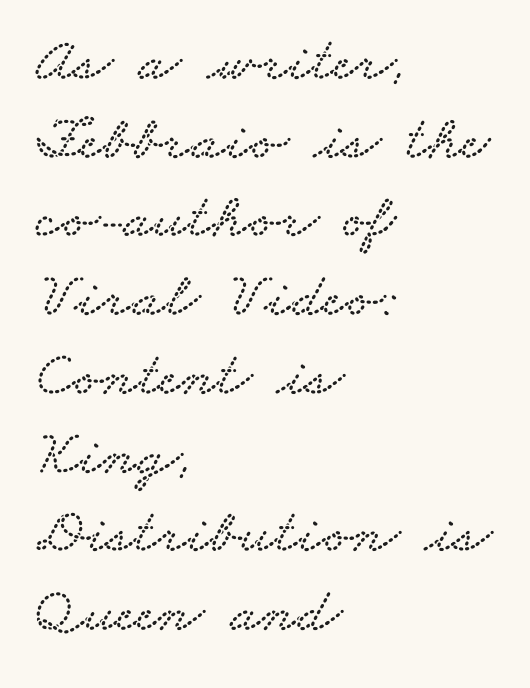
One-word summary of the alignment: left. The block of text has a typical density, with ordinary space between rows. Quick note: underline off. I'd call this a serif setting — the letters wear small feet. Standard letterfit; no display-style spreading of the glyphs.
